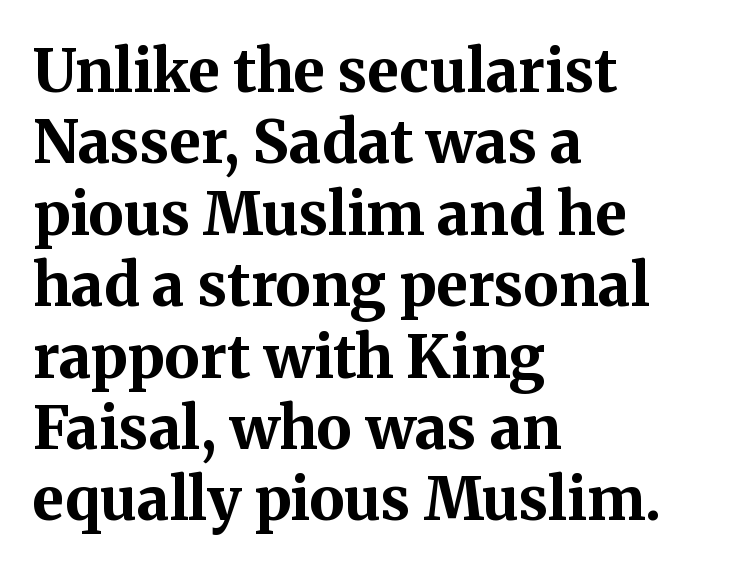
Font category for this specimen: serif. You could not count columns in this text — the font is proportionally spaced. Which margin do the lines hug? The left one — the right edge is uneven. Style check: upright.
